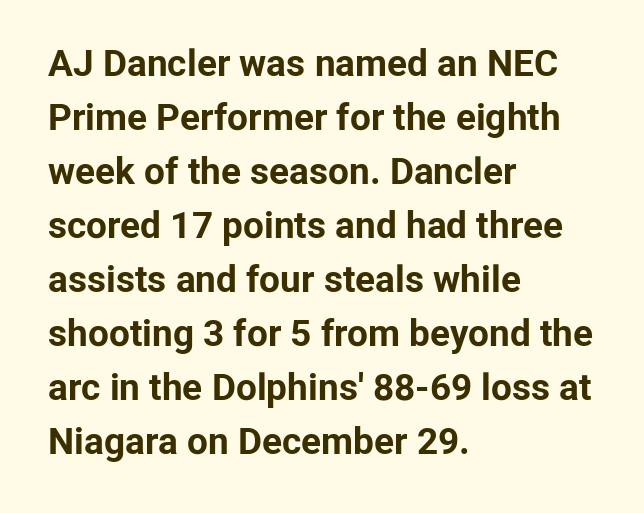
Horizontally, the lines are justified to the leading edge only. Descender tails drop into unmarked territory. Tall strokes in this sample are plumb rather than angled. Proportional: the letters do not fall into vertical columns. The leading is moderate, giving the passage an even texture.
